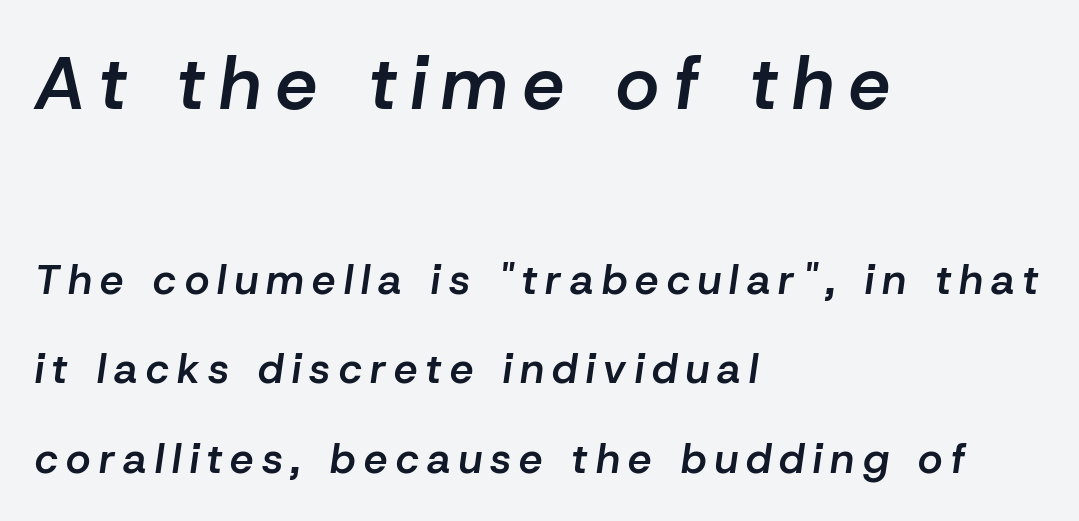
Q: Is the text bold? A: Semi-bold.
Q: Is the text italic (slanted)? A: Yes, it leans right by about 8 degrees.
Q: Is the text underlined? A: No.
Q: How is the paragraph aligned? A: Left-aligned.
Q: Is the spacing between letters normal or unusually wide? A: Unusually wide.
Q: Is the spacing between lines tight, normal or loose? A: Loose.
Q: Which block of text is set in a larger size, the first (top) or the second (bottom)? A: The first (top) one.
Q: Width (condensed, normal, or wide)? A: Normal.
Q: Stroke contrast? A: Low.
Q: x-height? A: Medium.
Q: Monospaced? A: No.
